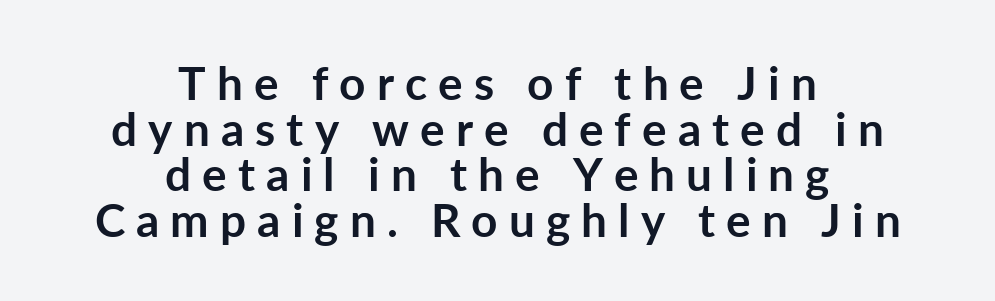
Q: Is the text bold? A: Yes.
Q: Is the text italic (slanted)? A: No, it is upright.
Q: Is the typeface a serif or a sans-serif typeface? A: Sans-serif.
Q: Is the text underlined? A: No.
Q: How is the paragraph aligned? A: Centered.
Q: Is the spacing between letters normal or unusually wide? A: Unusually wide.
Q: Is the spacing between lines tight, normal or loose? A: Tight.
Q: Width (condensed, normal, or wide)? A: Normal.
Q: Stroke contrast? A: Low.
Q: x-height? A: Medium.
Q: Monospaced? A: No.
